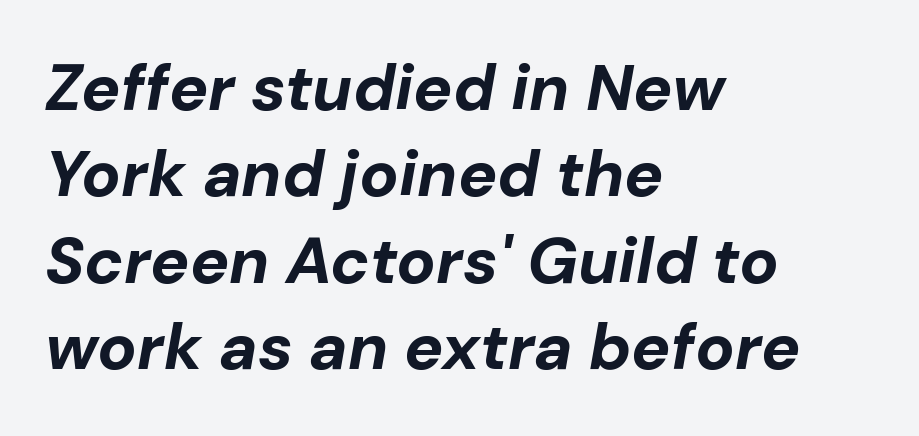
Italic: yes, the glyphs are oblique. Nobody touched the tracking dial on this one. The letters are bold, with thick, heavy strokes. The lines in this sample share a left origin and differ only in where they stop. You could not count columns in this text — the font is proportionally spaced.
